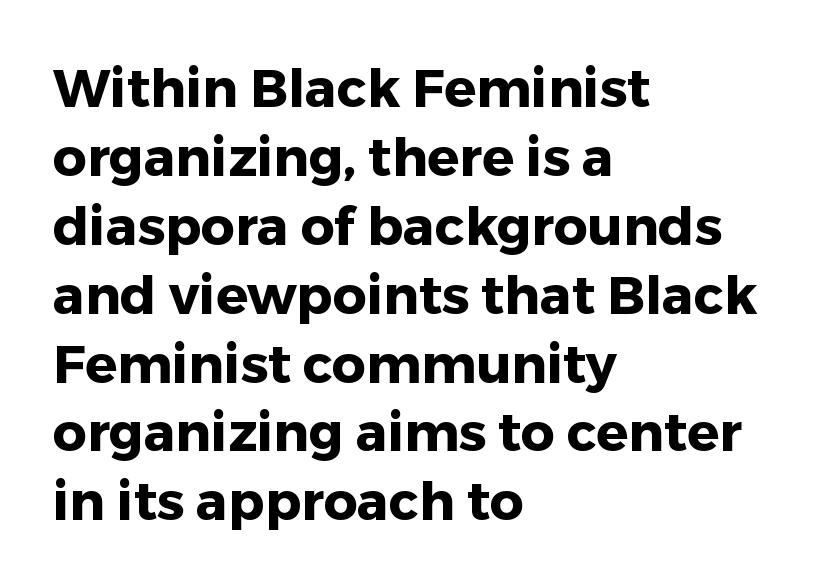
The gap between lines stays unmarked. One glance says typical: line gaps are just what's usual. Spacing verdict: proportional, widths tailored to each character. The passage is arranged the way most books set body copy — flush left. Italic? Not at all — the glyphs are vertical.
